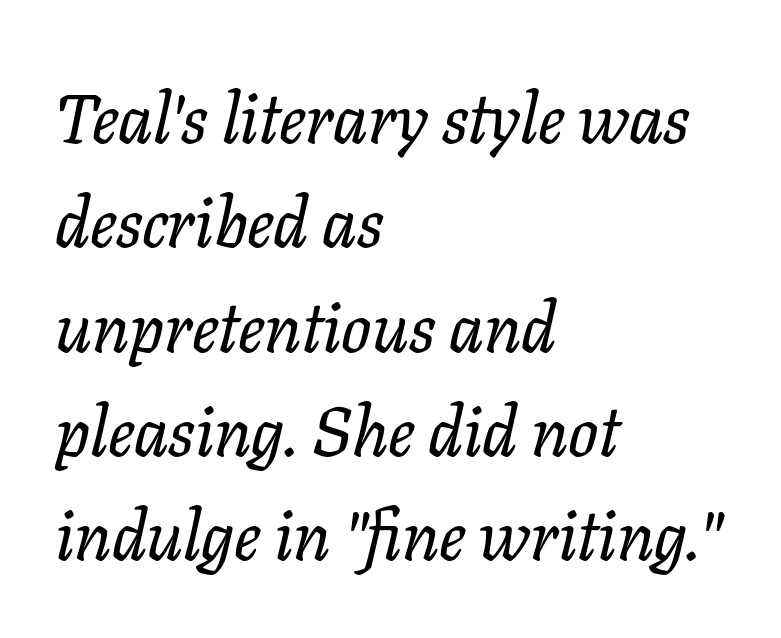
Q: Is the text italic (slanted)? A: Yes, it leans right by about 11 degrees.
Q: Is the typeface a serif or a sans-serif typeface? A: Serif.
Q: Is the text underlined? A: No.
Q: How is the paragraph aligned? A: Left-aligned.
Q: Is the spacing between letters normal or unusually wide? A: Normal.
Q: Is the spacing between lines tight, normal or loose? A: Normal.
Q: Width (condensed, normal, or wide)? A: Normal.
Q: Stroke contrast? A: Low.
Q: x-height? A: Medium.
Q: Monospaced? A: No.
